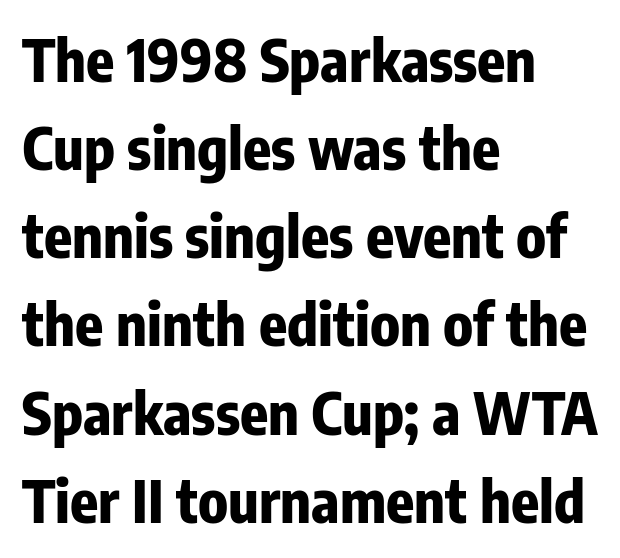
The image shows 58 px bold, condensed sans-serif type, upright; set left-aligned, normal line spacing (1.52x), normal letter spacing, not underlined; low stroke contrast and a medium x-height.
